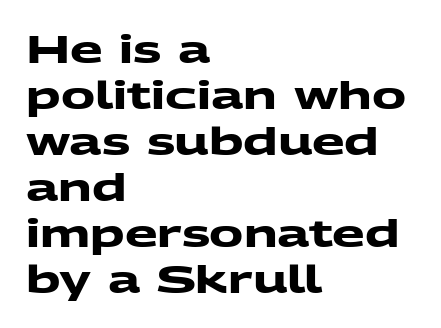
The image shows 38 px heavy, wide sans-serif type; set left-aligned, line spacing 1.21x, normal letter spacing, not underlined; medium stroke contrast and a medium x-height.
